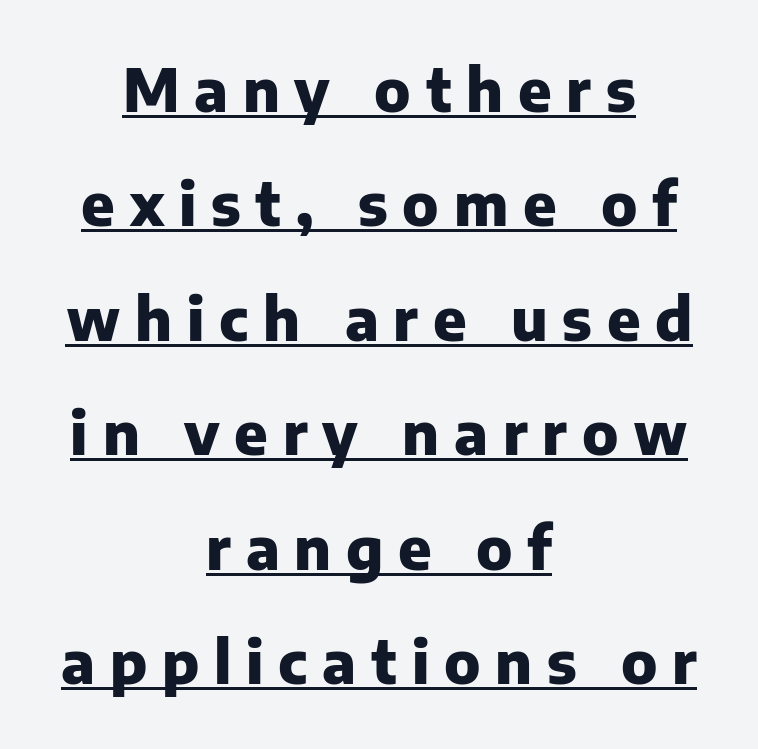
The image shows 59 px heavy sans-serif type, upright; set centered, loose line spacing (1.94x), unusually wide letter spacing (+0.25 em), underlined; low stroke contrast and a medium x-height.
